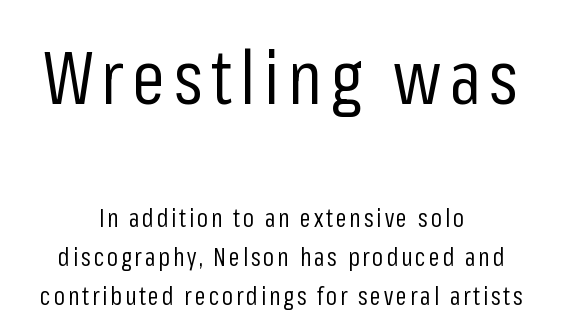
The image shows 75 px regular-weight, condensed sans-serif type, upright; set centered, normal line spacing (1.56x), not underlined; the first (top) block is 3.0x larger; low stroke contrast and a medium x-height.
